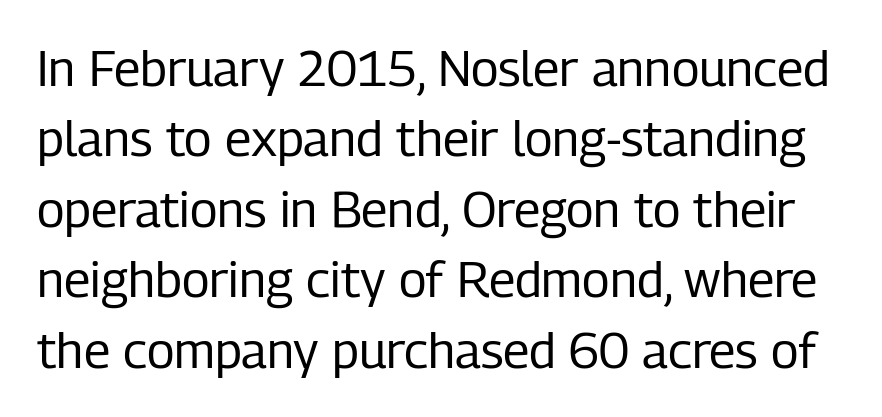
The image shows 50 px regular-weight, condensed sans-serif type, upright; set normal line spacing (1.41x), normal letter spacing, not underlined; low stroke contrast and a medium x-height.
